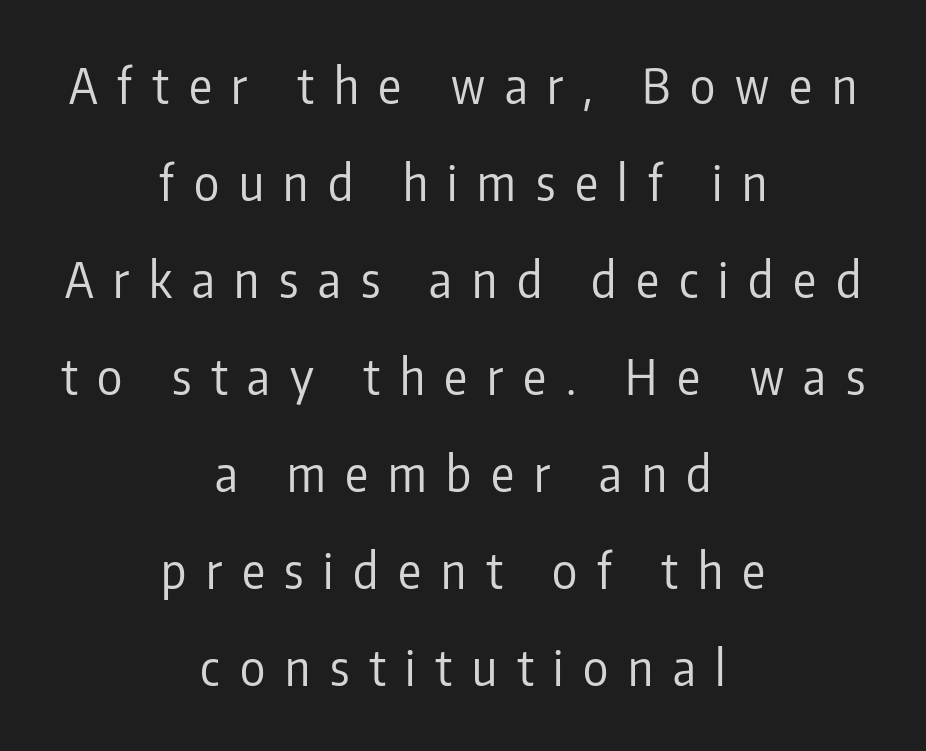
The image shows 48 px regular-weight, condensed sans-serif type, upright; set centered, loose line spacing (2.02x), unusually wide letter spacing (+0.41 em), not underlined; low stroke contrast and a medium x-height.
